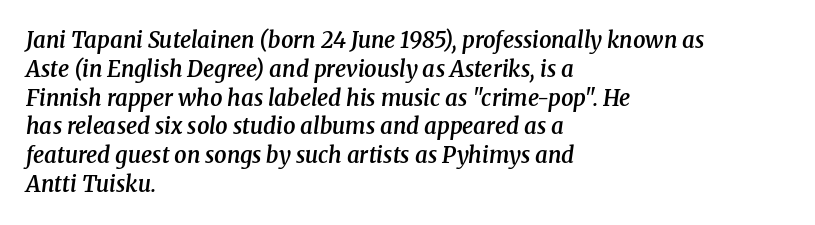
The baseline area is clear. These lines are set flush left with a ragged right edge. Is the letter spacing exaggerated? No — it looks like the ordinary default. Summary of vertical rhythm: regular, with standard interline spacing.
